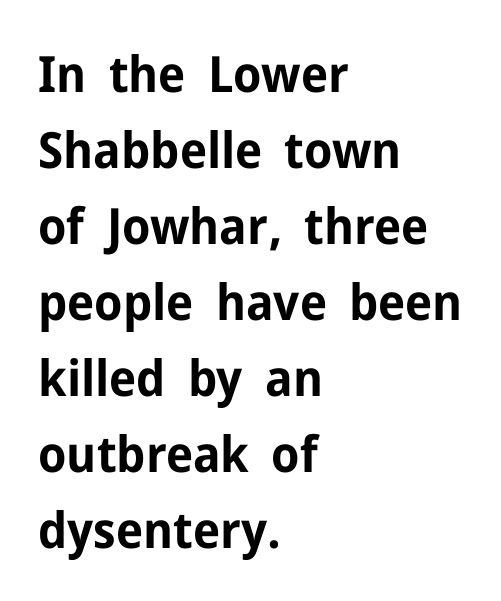
The letterforms sit shoulder to shoulder at normal distance. Underline: absent. The paragraph has a hard left edge and a soft right edge. Rows of type keep a routine distance in the vertical direction. Character widths vary here, with narrow letters taking less room than wide ones.
